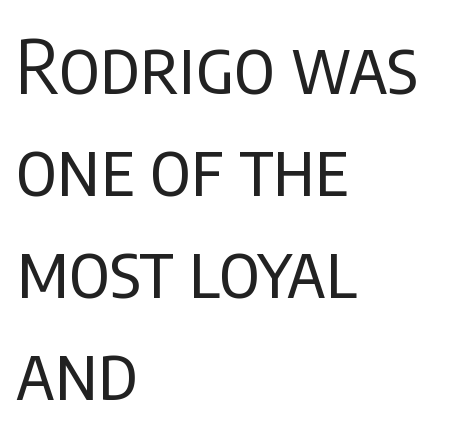
{"serif": "no", "italic": "no", "bold": "no", "weight": "regular", "width": "condensed", "stroke_contrast": "low", "x_height": "large", "monospaced": "no", "underline": "no", "align": "left", "line_spacing": "normal", "line_spacing_ratio": 1.36, "letter_spacing": "normal", "letter_spacing_em": 0.0, "glyph_px": 75}
